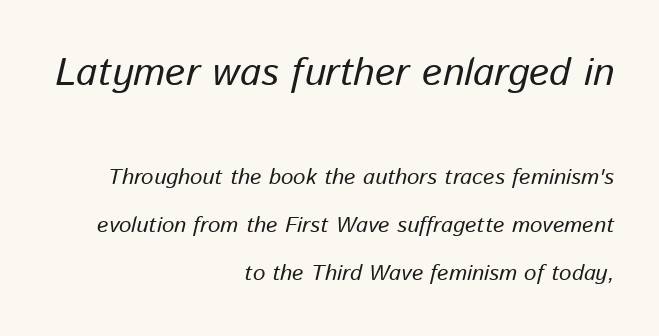
Looks like regular typesetting: each glyph gets only the width it needs. This sample uses plain, unmodified letter spacing. Each new line begins a long way beneath the previous one. The earlier block is typeset at a bigger size than the later block. Plain, unruled lines of type.
